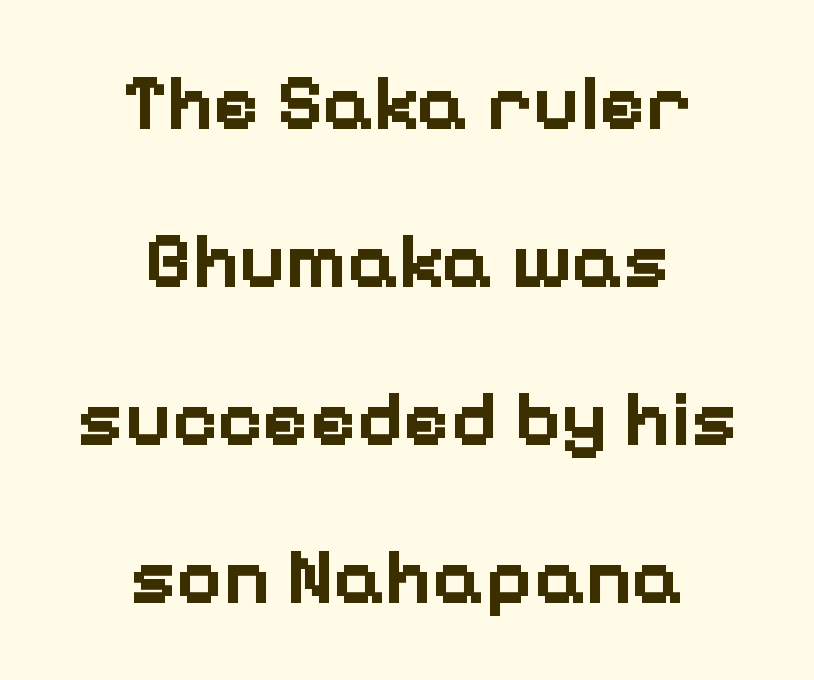
The setting favours the middle, as headings and verse often do. Varying glyph widths throughout — classic text-font behaviour. Typographic density is high because the face is bold. The face used here is rendered with its standard letterfit. The specimen omits any rule beneath the text block's lines. This sample trades compactness for vertical openness between lines.
